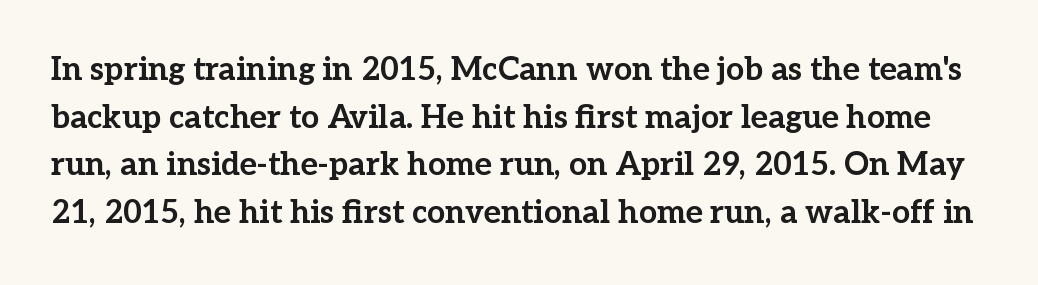
Q: Is the text bold? A: Yes.
Q: Is the text italic (slanted)? A: No, it is upright.
Q: Is the typeface a serif or a sans-serif typeface? A: Serif.
Q: Is the text underlined? A: No.
Q: Is the spacing between letters normal or unusually wide? A: Normal.
Q: Is the spacing between lines tight, normal or loose? A: Normal.
Q: Width (condensed, normal, or wide)? A: Normal.
Q: Stroke contrast? A: Low.
Q: x-height? A: Medium.
Q: Monospaced? A: No.
